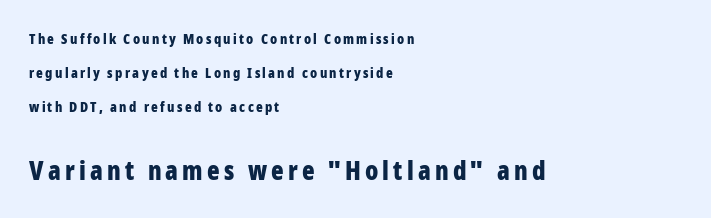
{"italic": "no", "bold": "yes", "underline": "no", "align": "left", "line_spacing": "loose", "line_spacing_ratio": 2.44, "larger_block": "second", "size_ratio": 1.86, "glyph_px": 26}
